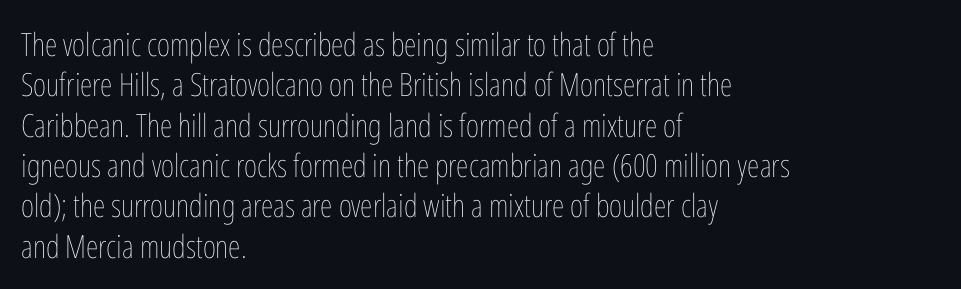
{"italic": "no", "bold": "no", "weight": "thin", "width": "condensed", "stroke_contrast": "low", "x_height": "medium", "monospaced": "no", "underline": "no", "align": "left", "line_spacing": "normal", "line_spacing_ratio": 1.26, "letter_spacing": "normal", "letter_spacing_em": 0.0, "glyph_px": 32}
